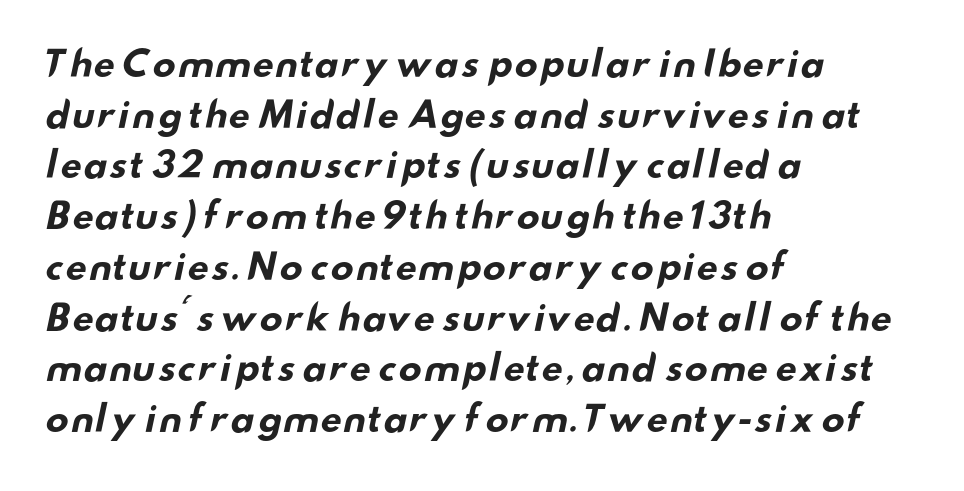
Q: Is the text bold? A: Yes.
Q: Is the typeface a serif or a sans-serif typeface? A: Sans-serif.
Q: Is the text underlined? A: No.
Q: How is the paragraph aligned? A: Left-aligned.
Q: Is the spacing between letters normal or unusually wide? A: Normal.
Q: Is the spacing between lines tight, normal or loose? A: Normal.
Q: Width (condensed, normal, or wide)? A: Wide.
Q: Stroke contrast? A: Low.
Q: x-height? A: Small.
Q: Monospaced? A: No.
